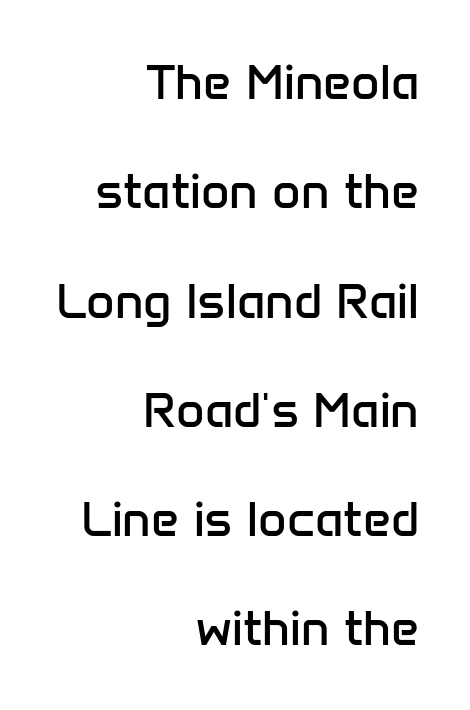
Q: Is the text bold? A: No.
Q: Is the text italic (slanted)? A: No, it is upright.
Q: Is the typeface a serif or a sans-serif typeface? A: Sans-serif.
Q: Is the text underlined? A: No.
Q: How is the paragraph aligned? A: Right-aligned.
Q: Is the spacing between letters normal or unusually wide? A: Normal.
Q: Is the spacing between lines tight, normal or loose? A: Loose.
Q: Width (condensed, normal, or wide)? A: Normal.
Q: Stroke contrast? A: Low.
Q: x-height? A: Medium.
Q: Monospaced? A: No.
